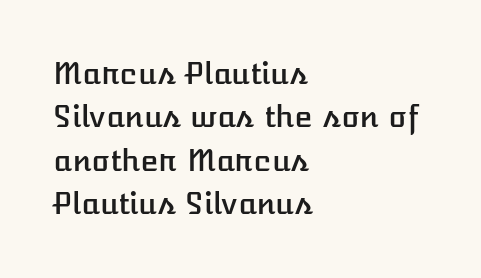
Q: Is the text italic (slanted)? A: No, it is upright.
Q: Is the text underlined? A: No.
Q: How is the paragraph aligned? A: Left-aligned.
Q: Is the spacing between letters normal or unusually wide? A: Normal.
Q: Is the spacing between lines tight, normal or loose? A: Normal.
Q: Width (condensed, normal, or wide)? A: Normal.
Q: Stroke contrast? A: Low.
Q: x-height? A: Medium.
Q: Monospaced? A: No.
